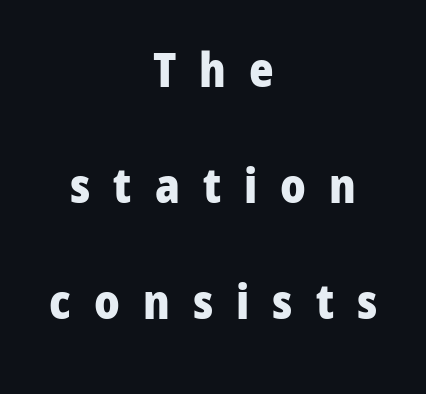
The lettering stays uniformly vertical, giving the passage a roman look. Note the varied advance widths — an 'i' is clearly narrower than an 'm'. How are the letters spaced? Widely, with obvious added tracking. The face used here is a sans, in the tradition of grotesques and geometrics.
